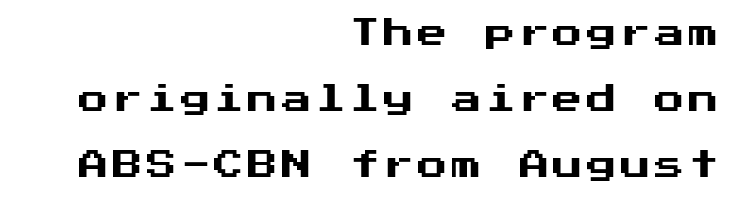
{"serif": "no", "italic": "no", "width": "normal", "stroke_contrast": "medium", "x_height": "medium", "underline": "no", "align": "right", "line_spacing": "loose", "line_spacing_ratio": 2.2, "glyph_px": 30}
